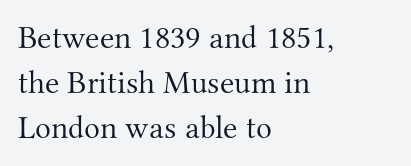
This reads as an unemphasized weight, regular at the heaviest. Compared with typical body copy, the letter spacing here is the same. The space between consecutive lines is moderate. You could not count columns in this text — the font is proportionally spaced. Check under the words: just untouched page. The lettering stays uniformly vertical, giving the passage a roman look.
